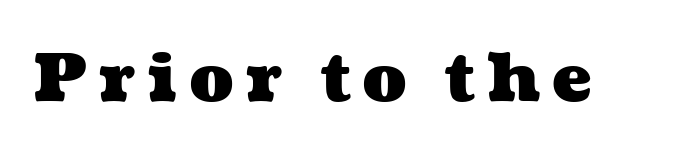
Q: Is the text bold? A: Yes.
Q: Is the text underlined? A: No.
Q: Width (condensed, normal, or wide)? A: Wide.
Q: Stroke contrast? A: Medium.
Q: x-height? A: Medium.
Q: Monospaced? A: No.
